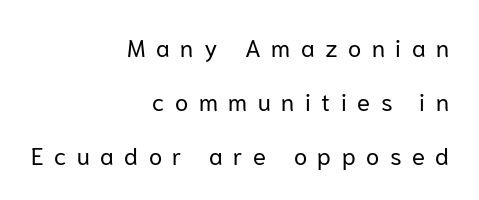
{"italic": "no", "bold": "no", "underline": "no", "align": "right", "line_spacing": "loose", "line_spacing_ratio": 2.25, "letter_spacing": "wide", "letter_spacing_em": 0.44, "glyph_px": 24}
